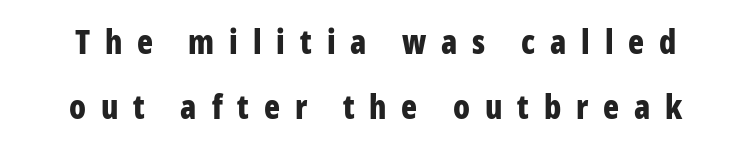
{"serif": "no", "italic": "no", "bold": "yes", "weight": "bold", "width": "condensed", "stroke_contrast": "low", "x_height": "medium", "monospaced": "no", "underline": "no", "line_spacing": "loose", "line_spacing_ratio": 1.97, "letter_spacing": "wide", "letter_spacing_em": 0.45, "glyph_px": 33}
